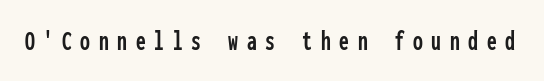
The image shows 28 px condensed sans-serif type, upright, monospaced; set unusually wide letter spacing (+0.31 em), not underlined; low stroke contrast and a medium x-height.
